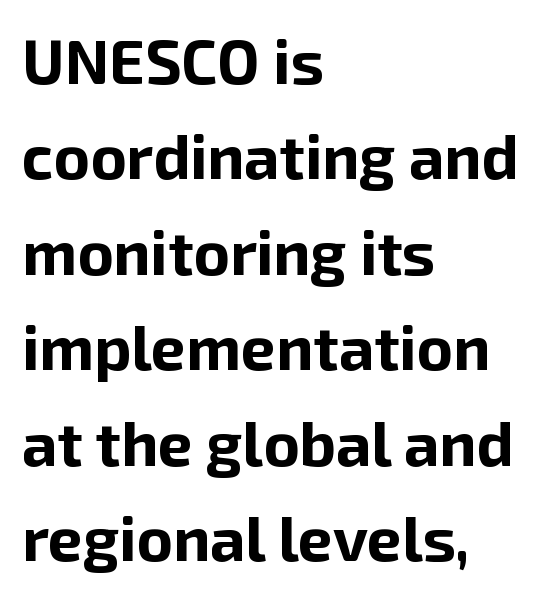
Q: Is the text bold? A: Yes.
Q: Is the text italic (slanted)? A: No, it is upright.
Q: Is the typeface a serif or a sans-serif typeface? A: Sans-serif.
Q: Is the text underlined? A: No.
Q: How is the paragraph aligned? A: Left-aligned.
Q: Is the spacing between letters normal or unusually wide? A: Normal.
Q: Is the spacing between lines tight, normal or loose? A: Normal.
Q: Width (condensed, normal, or wide)? A: Normal.
Q: Stroke contrast? A: Low.
Q: x-height? A: Medium.
Q: Monospaced? A: No.
